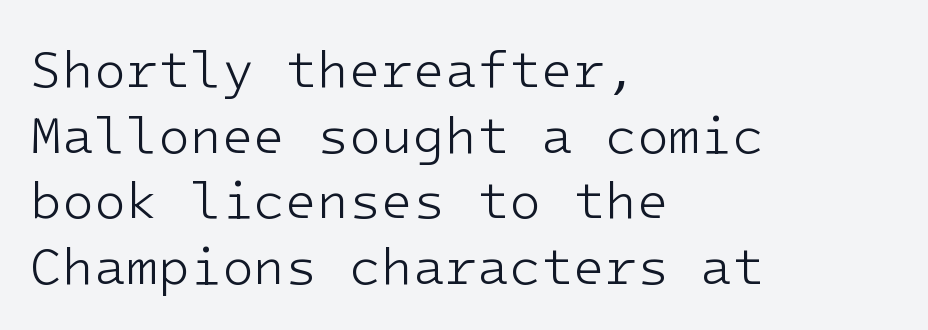
Q: Is the text bold? A: No.
Q: Is the text italic (slanted)? A: No, it is upright.
Q: Is the typeface a serif or a sans-serif typeface? A: Sans-serif.
Q: Is the text underlined? A: No.
Q: How is the paragraph aligned? A: Left-aligned.
Q: Is the spacing between letters normal or unusually wide? A: Normal.
Q: Is the spacing between lines tight, normal or loose? A: Normal.
Q: Width (condensed, normal, or wide)? A: Normal.
Q: Stroke contrast? A: Low.
Q: x-height? A: Medium.
Q: Monospaced? A: Yes.
